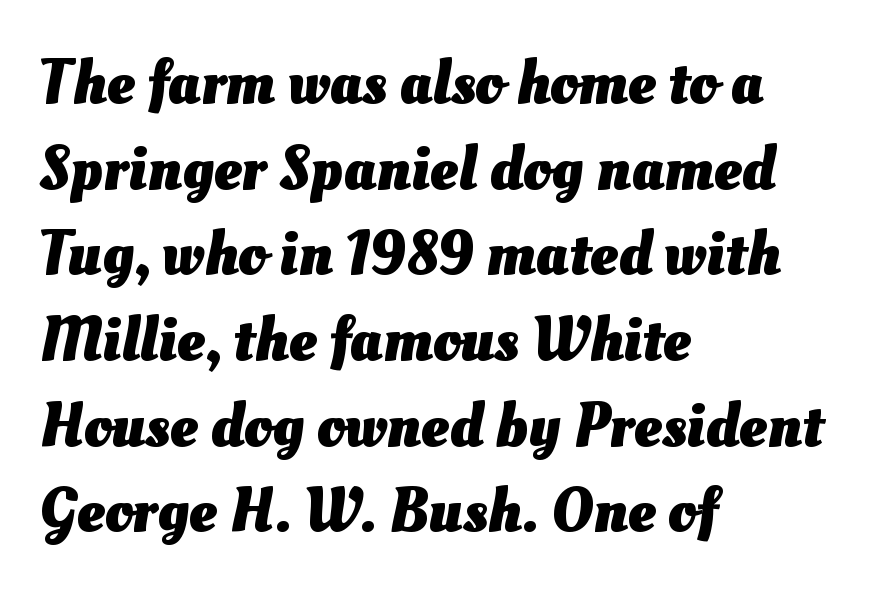
Q: Is the text bold? A: Yes.
Q: Is the text underlined? A: No.
Q: How is the paragraph aligned? A: Left-aligned.
Q: Is the spacing between letters normal or unusually wide? A: Normal.
Q: Is the spacing between lines tight, normal or loose? A: Normal.
Q: Width (condensed, normal, or wide)? A: Normal.
Q: Stroke contrast? A: Medium.
Q: x-height? A: Small.
Q: Monospaced? A: No.
